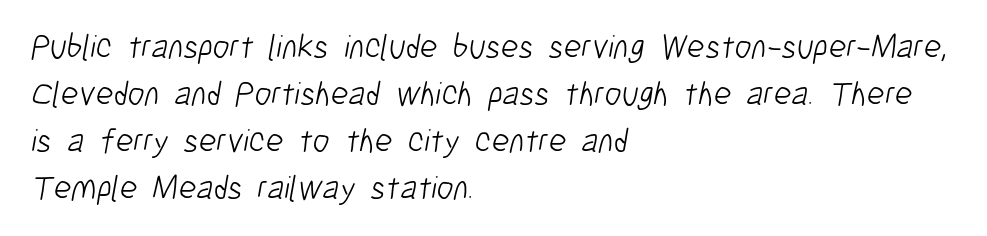
Q: Is the text bold? A: No.
Q: Is the typeface a serif or a sans-serif typeface? A: Sans-serif.
Q: Is the text underlined? A: No.
Q: How is the paragraph aligned? A: Left-aligned.
Q: Is the spacing between letters normal or unusually wide? A: Normal.
Q: Is the spacing between lines tight, normal or loose? A: Normal.
Q: Width (condensed, normal, or wide)? A: Condensed.
Q: Stroke contrast? A: Low.
Q: x-height? A: Medium.
Q: Monospaced? A: No.
